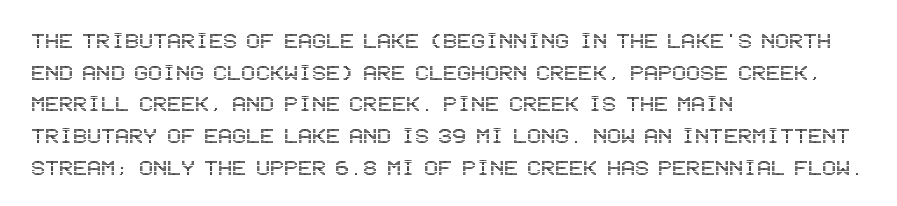
Q: Is the text italic (slanted)? A: No, it is upright.
Q: Is the text underlined? A: No.
Q: How is the paragraph aligned? A: Left-aligned.
Q: Is the spacing between letters normal or unusually wide? A: Normal.
